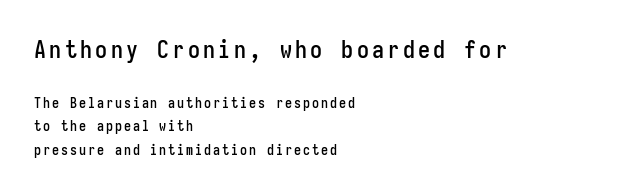
The image shows 24 px text type, upright; set left-aligned, normal line spacing (1.68x), not underlined; the first (top) block is 1.71x larger.
